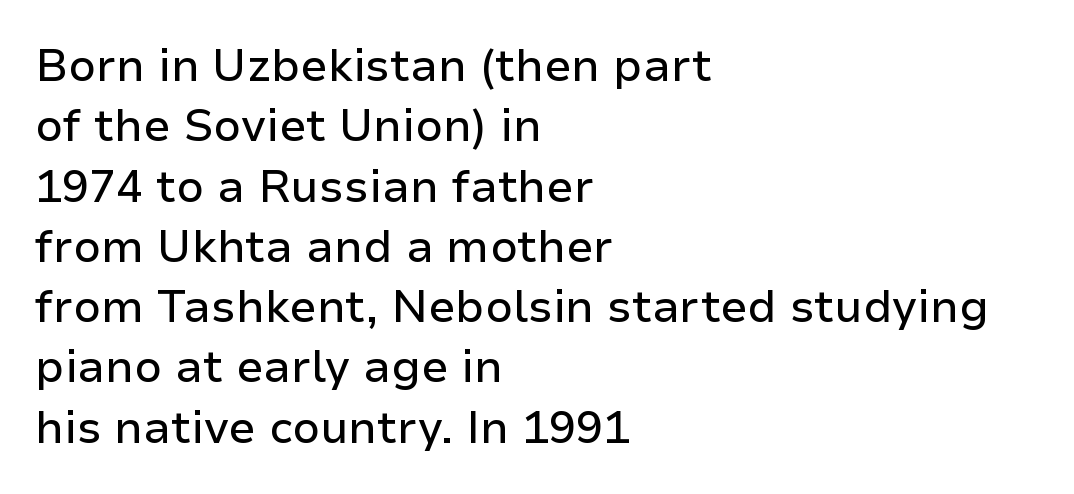
{"serif": "no", "italic": "no", "width": "normal", "stroke_contrast": "low", "x_height": "medium", "monospaced": "no", "underline": "no", "align": "left", "line_spacing": "normal", "line_spacing_ratio": 1.34, "letter_spacing": "normal", "letter_spacing_em": 0.0, "glyph_px": 45}
